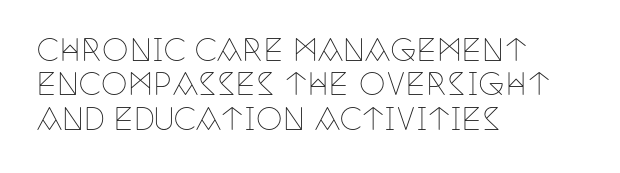
The image shows 30 px thin, condensed serif type, upright; set left-aligned, tight line spacing (1.15x), normal letter spacing, not underlined; low stroke contrast and a large x-height.
